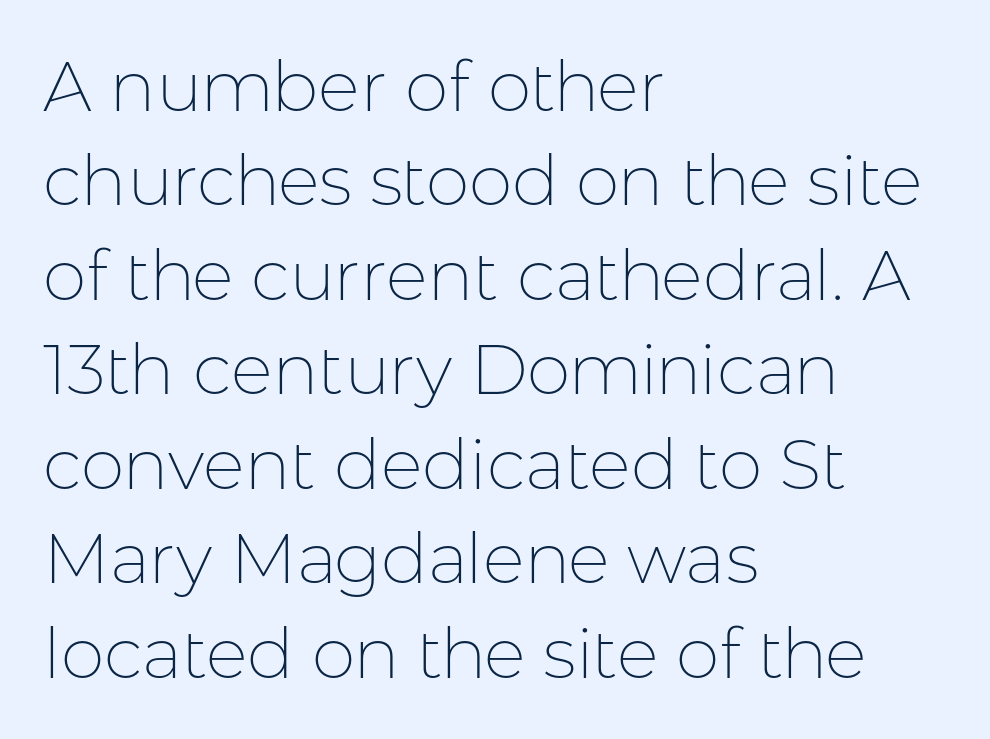
{"serif": "no", "italic": "no", "bold": "no", "weight": "thin", "width": "normal", "stroke_contrast": "low", "x_height": "medium", "monospaced": "no", "underline": "no", "align": "left", "line_spacing": "normal", "line_spacing_ratio": 1.35, "letter_spacing": "normal", "letter_spacing_em": 0.0, "glyph_px": 70}
